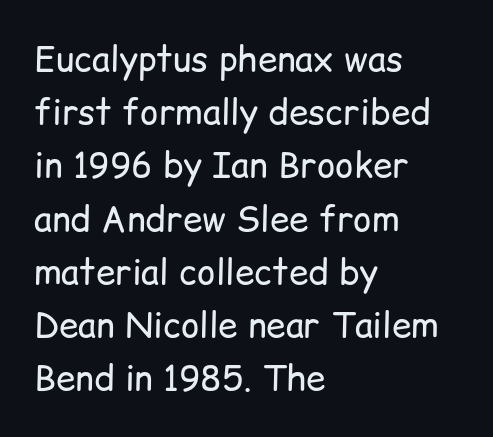
The image shows 35 px regular-weight sans-serif type, upright; set left-aligned, normal line spacing (1.52x), normal letter spacing, not underlined; low stroke contrast and a medium x-height.
